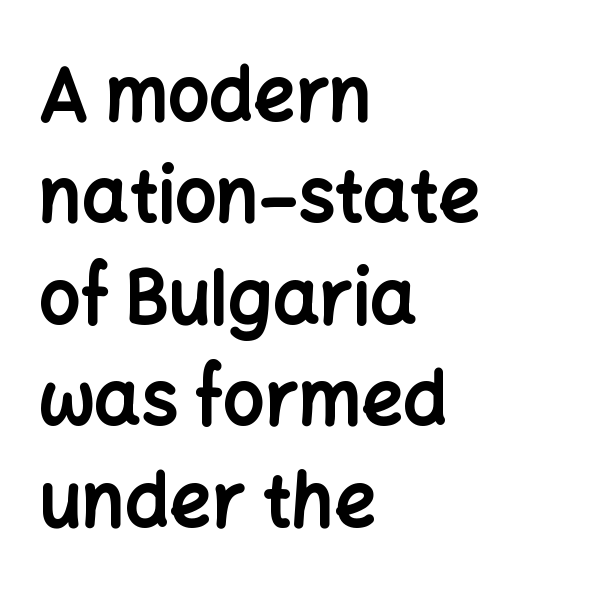
These lines are set flush left with a ragged right edge. Characters remain perfectly vertical along every line. Compared with typical paragraphs, the rows here are spaced about the same. I'd describe the lettering as bold — thick and assertive. Tracking here is standard; glyphs follow each other at the usual distance. The gap between lines stays unmarked.
